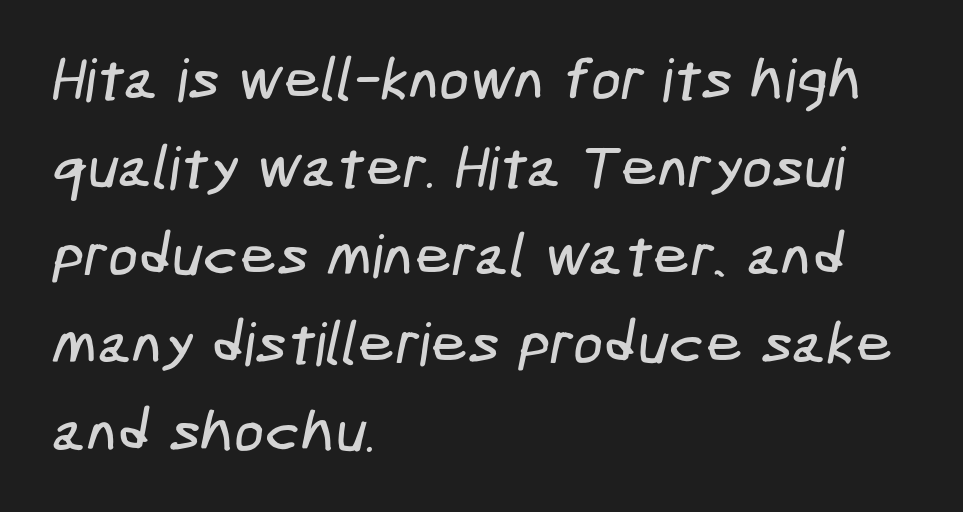
The image shows 59 px condensed sans-serif type; set left-aligned, normal line spacing (1.49x), normal letter spacing, not underlined; low stroke contrast and a medium x-height.
